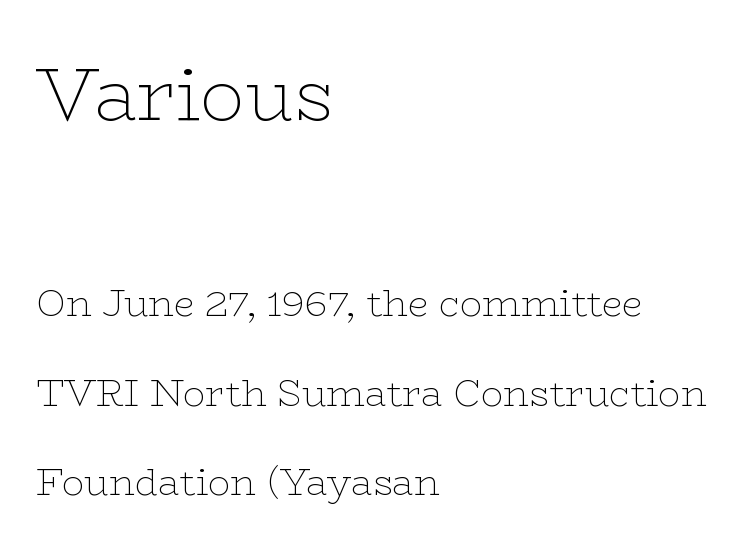
Q: Is the text bold? A: No.
Q: Is the text italic (slanted)? A: No, it is upright.
Q: Is the typeface a serif or a sans-serif typeface? A: Serif.
Q: Is the text underlined? A: No.
Q: How is the paragraph aligned? A: Left-aligned.
Q: Is the spacing between letters normal or unusually wide? A: Normal.
Q: Is the spacing between lines tight, normal or loose? A: Loose.
Q: Which block of text is set in a larger size, the first (top) or the second (bottom)? A: The first (top) one.
Q: Width (condensed, normal, or wide)? A: Wide.
Q: Stroke contrast? A: Low.
Q: x-height? A: Medium.
Q: Monospaced? A: No.
